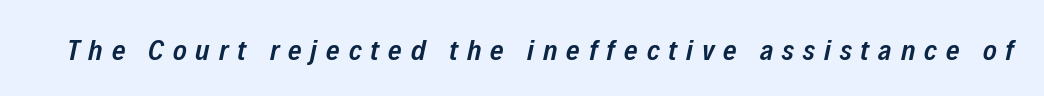
The glyphs have the mass of a demibold cut, below bold. The face used here has a pronounced slope to its letters. Type without underlining. Each word looks stretched out because of the extra space between its letters. Character widths vary here, with narrow letters taking less room than wide ones.
